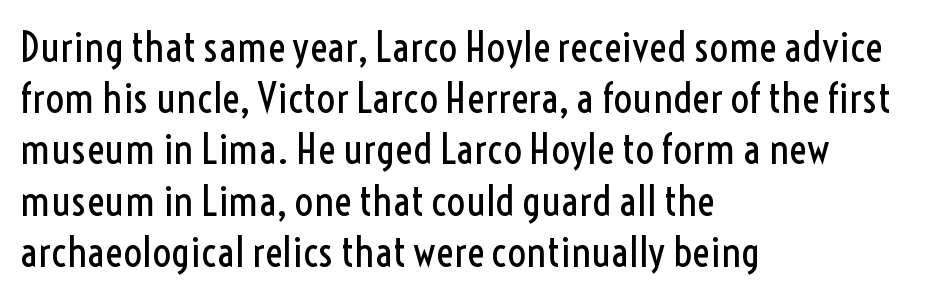
Summary of weight: not heavy and not bold. Italic: no, the glyphs are upright roman. Does the copy run flush right? No — it runs flush left. You could call the tracking neutral — neither tight nor loose.
